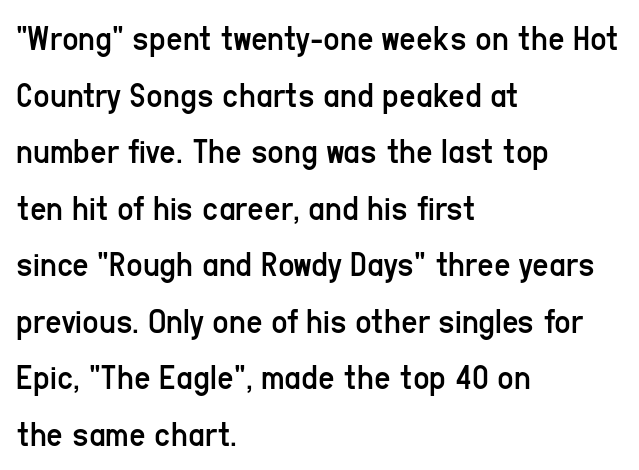
Varying glyph widths throughout — classic text-font behaviour. The passage shown stacks its lines at a standard gap. Reading down the block, your eye returns to a fixed left position each line. The letters carry no serifs — their stems end cleanly without finishing strokes. This sample uses plain, unmodified letter spacing. Weight: regular or lighter.
